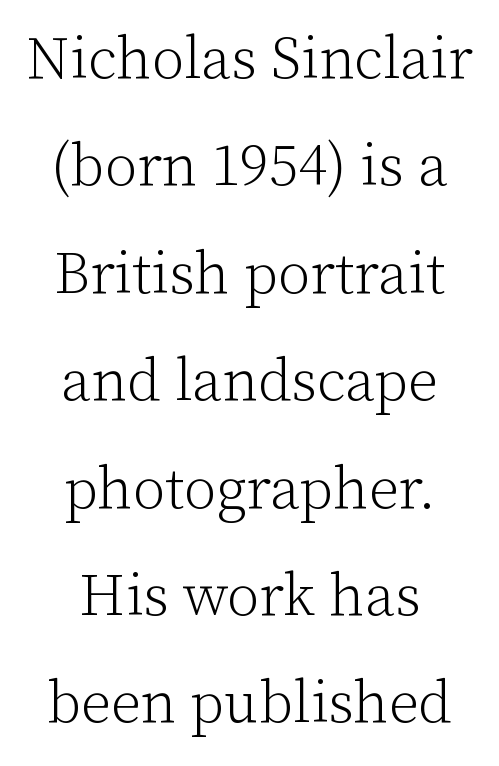
Q: Is the text bold? A: No.
Q: Is the text italic (slanted)? A: No, it is upright.
Q: Is the typeface a serif or a sans-serif typeface? A: Serif.
Q: Is the text underlined? A: No.
Q: How is the paragraph aligned? A: Centered.
Q: Is the spacing between letters normal or unusually wide? A: Normal.
Q: Width (condensed, normal, or wide)? A: Normal.
Q: Stroke contrast? A: Low.
Q: x-height? A: Medium.
Q: Monospaced? A: No.
